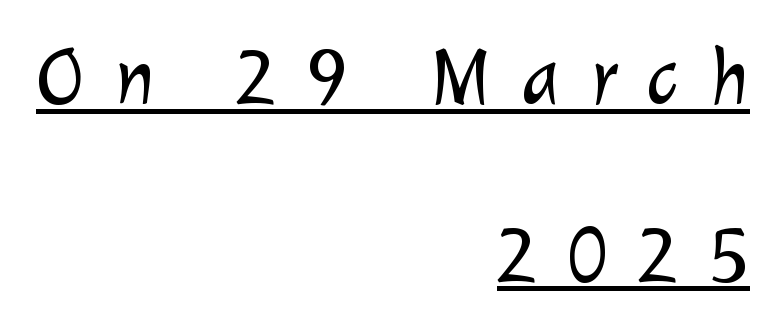
Spacing between characters has been opened up far beyond the box default. A continuous stroke trails under the words, as in a hyperlink. The passage shown is typeset with a sans-serif family. Casual observation: everything's shoved over to the right. The vertical gap from one line to the next is large. Each letter keeps its own natural width here, so spacing adapts to shape.
